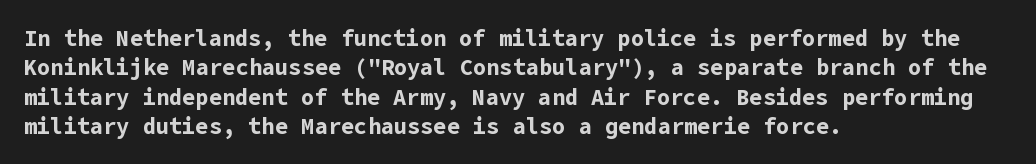
The image shows 22 px bold type, upright; set left-aligned, normal line spacing (1.33x), normal letter spacing, not underlined.
